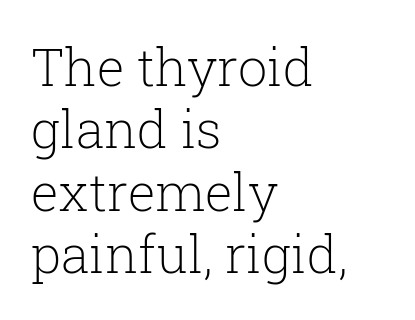
The image shows 52 px light serif type, upright; set left-aligned, line spacing 1.2x, normal letter spacing, not underlined; low stroke contrast and a medium x-height.
